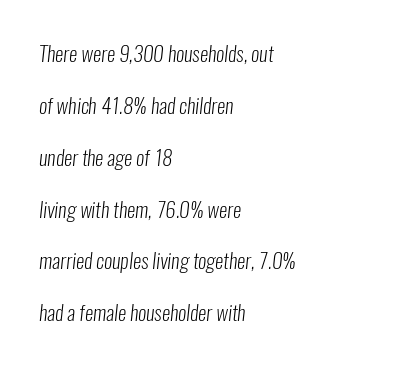
The space directly below the letters is spotless. Each stroke keeps to a modest, everyday thickness or less. Horizontal bands of white between lines are thick stripes. Glyph-to-glyph distance matches everyday printed text. Leftover space on each line is placed entirely after the last word.
